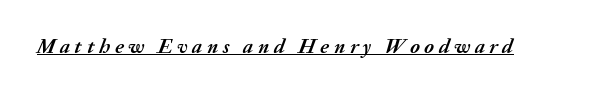
The image shows 21 px bold type, italic (leaning right); set unusually wide letter spacing (+0.22 em), underlined.
